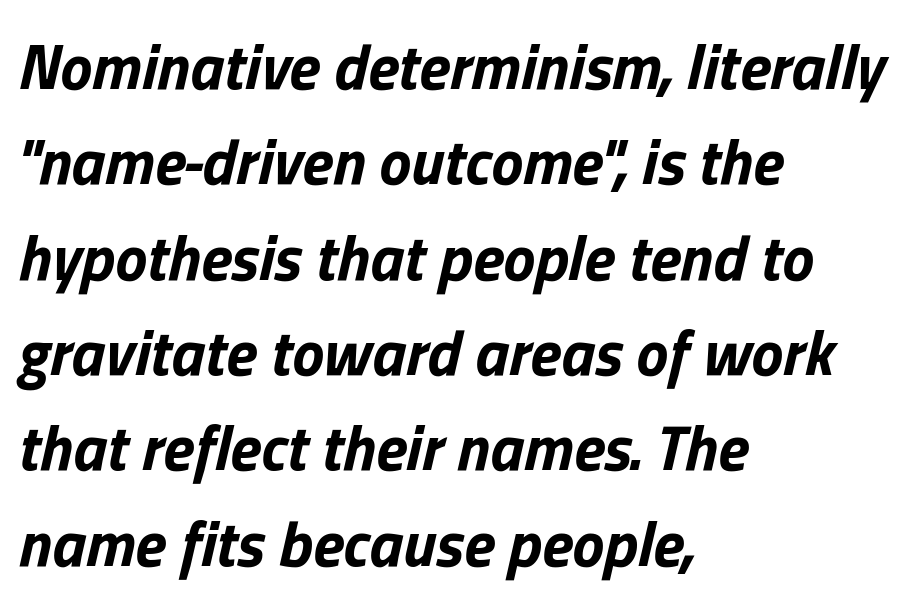
The block of text has a typical density, with ordinary space between rows. Tall strokes in this sample are angled rather than plumb. Heft: maximum for text — a bold. Notice how the passage keeps a crisp vertical edge on the left only. Each letter keeps its own natural width here, so spacing adapts to shape. Any mark beneath the type? The region is blank.
